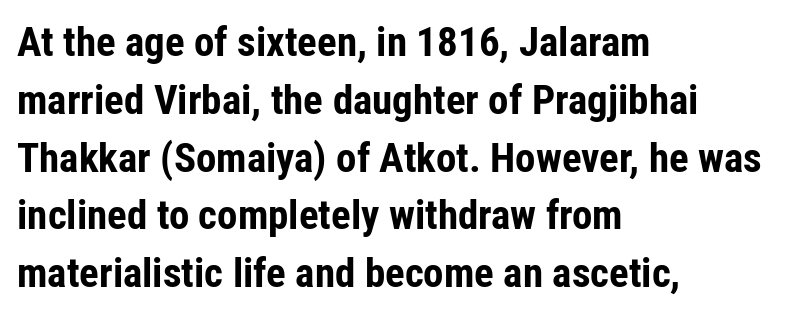
{"serif": "no", "italic": "no", "bold": "yes", "weight": "bold", "width": "condensed", "stroke_contrast": "low", "x_height": "medium", "monospaced": "no", "underline": "no", "align": "left", "line_spacing": "normal", "line_spacing_ratio": 1.41, "letter_spacing": "normal", "letter_spacing_em": 0.0, "glyph_px": 41}
